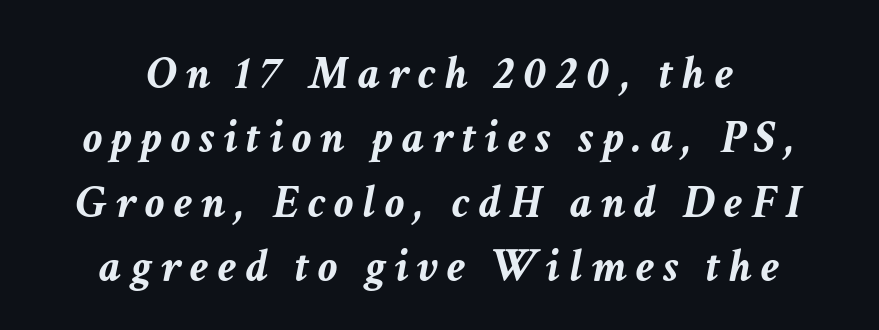
The image shows 48 px semibold type, italic (leaning right); set centered, normal line spacing (1.34x), not underlined; low stroke contrast and a medium x-height.
